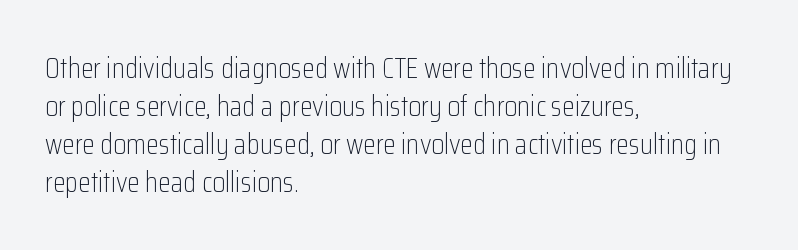
Q: Is the text bold? A: No.
Q: Is the text italic (slanted)? A: No, it is upright.
Q: Is the typeface a serif or a sans-serif typeface? A: Sans-serif.
Q: Is the text underlined? A: No.
Q: How is the paragraph aligned? A: Left-aligned.
Q: Is the spacing between letters normal or unusually wide? A: Normal.
Q: Is the spacing between lines tight, normal or loose? A: Normal.
Q: Width (condensed, normal, or wide)? A: Condensed.
Q: Stroke contrast? A: Low.
Q: x-height? A: Medium.
Q: Monospaced? A: No.
